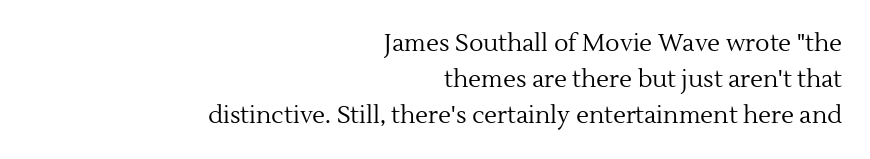
The image shows 24 px text type, upright; set right-aligned, normal line spacing (1.5x), normal letter spacing, not underlined.
